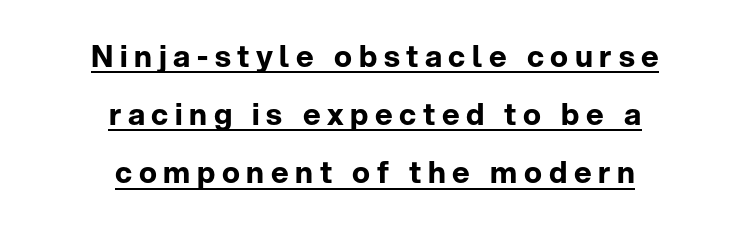
The image shows 30 px bold sans-serif type, upright; set centered, loose line spacing (1.94x), unusually wide letter spacing (+0.22 em), underlined; low stroke contrast and a medium x-height.
